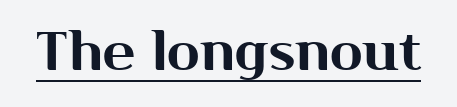
Q: Is the text italic (slanted)? A: No, it is upright.
Q: Is the typeface a serif or a sans-serif typeface? A: Sans-serif.
Q: Is the text underlined? A: Yes.
Q: Is the spacing between letters normal or unusually wide? A: Normal.
Q: Width (condensed, normal, or wide)? A: Normal.
Q: Stroke contrast? A: Medium.
Q: x-height? A: Medium.
Q: Monospaced? A: No.
